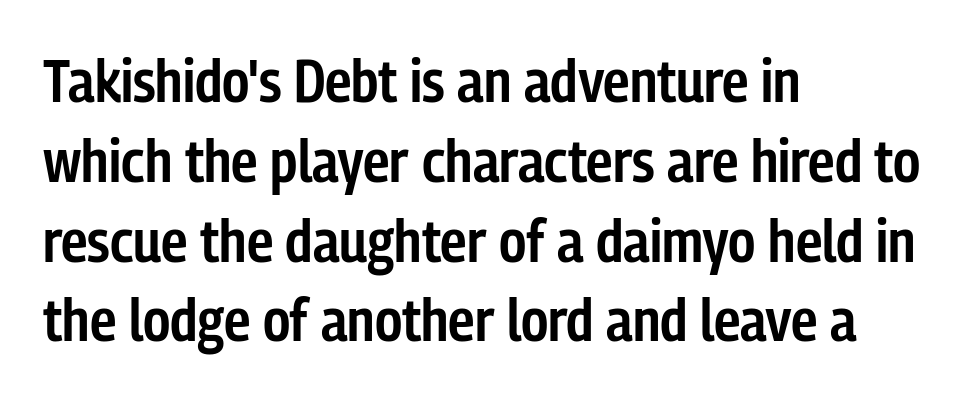
Q: Is the text bold? A: Semi-bold.
Q: Is the text italic (slanted)? A: No, it is upright.
Q: Is the typeface a serif or a sans-serif typeface? A: Sans-serif.
Q: Is the text underlined? A: No.
Q: How is the paragraph aligned? A: Left-aligned.
Q: Is the spacing between letters normal or unusually wide? A: Normal.
Q: Is the spacing between lines tight, normal or loose? A: Normal.
Q: Width (condensed, normal, or wide)? A: Condensed.
Q: Stroke contrast? A: Low.
Q: x-height? A: Medium.
Q: Monospaced? A: No.
